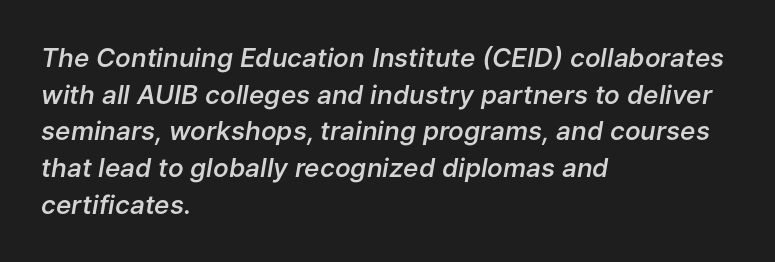
Q: Is the text bold? A: Semi-bold.
Q: Is the text italic (slanted)? A: Yes, it leans right by about 9 degrees.
Q: Is the text underlined? A: No.
Q: How is the paragraph aligned? A: Left-aligned.
Q: Is the spacing between letters normal or unusually wide? A: Normal.
Q: Is the spacing between lines tight, normal or loose? A: Normal.
